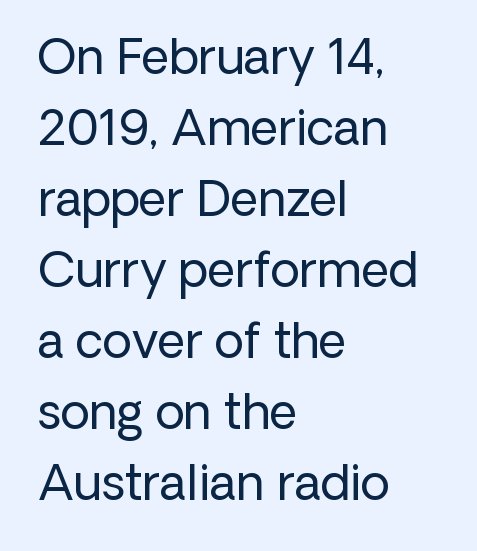
{"serif": "no", "italic": "no", "bold": "no", "weight": "regular", "width": "normal", "stroke_contrast": "low", "x_height": "medium", "monospaced": "no", "underline": "no", "align": "left", "line_spacing": "normal", "line_spacing_ratio": 1.48, "letter_spacing": "normal", "letter_spacing_em": 0.0, "glyph_px": 48}
